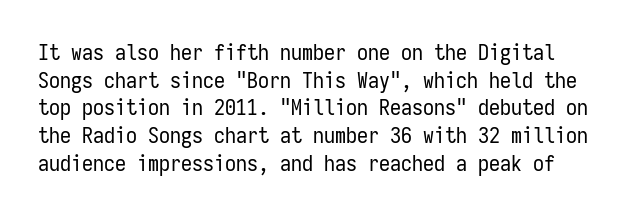
The image shows 22 px text type, upright; set normal line spacing (1.26x), normal letter spacing, not underlined.
